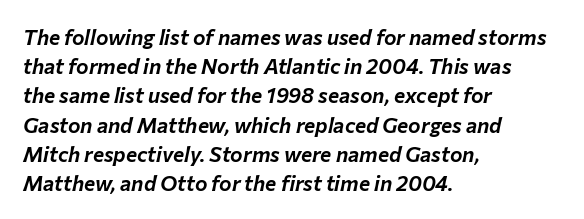
{"italic": "yes", "lean": "right", "slant_degrees": 12, "underline": "no", "align": "left", "line_spacing": "normal", "line_spacing_ratio": 1.39, "letter_spacing": "normal", "letter_spacing_em": 0.0, "glyph_px": 21}
